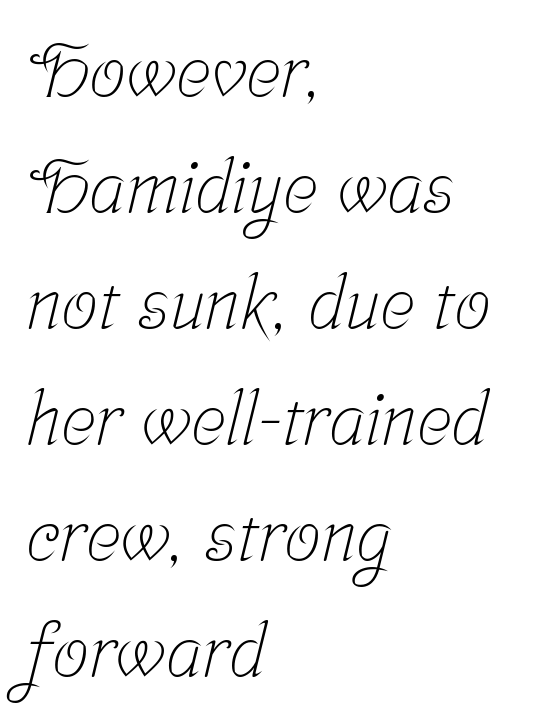
The image shows 73 px light, condensed serif type; set left-aligned, normal line spacing (1.59x), normal letter spacing, not underlined; low stroke contrast and a medium x-height.
